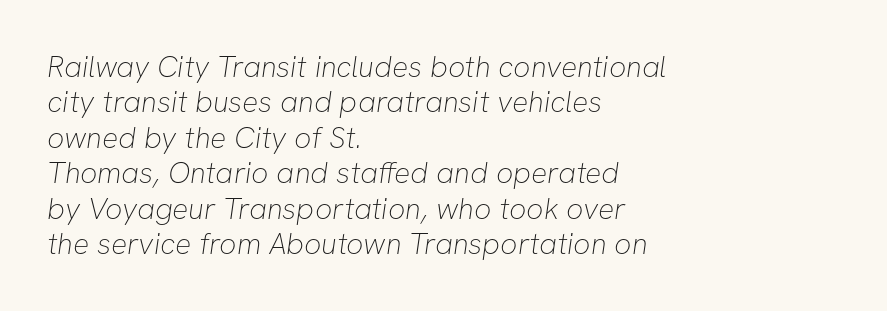
{"serif": "no", "bold": "no", "weight": "thin", "width": "normal", "stroke_contrast": "low", "x_height": "medium", "monospaced": "no", "underline": "no", "align": "left", "line_spacing_ratio": 1.18, "letter_spacing": "normal", "letter_spacing_em": 0.0, "glyph_px": 30}
